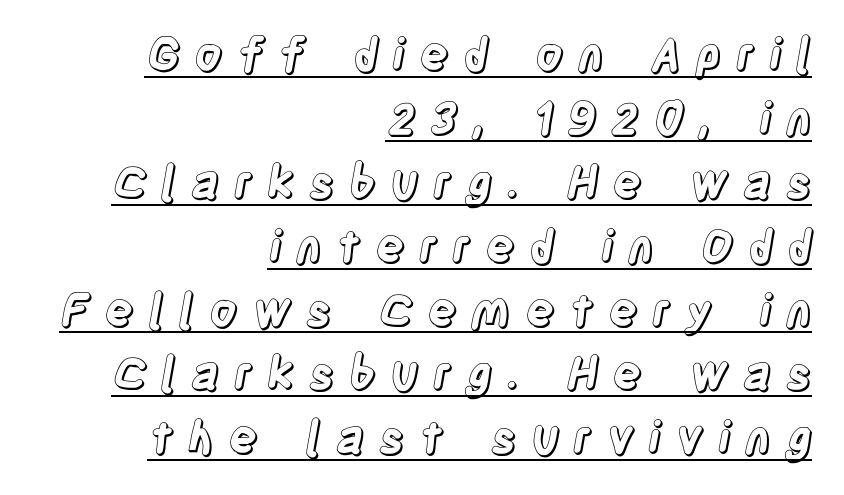
Looks like regular typesetting: each glyph gets only the width it needs. Layout note: lines flush right. Students, observe the line beneath the letters — that is underlining. Letter spacing: wide. Normally led — the rows are evenly, conventionally spaced.
